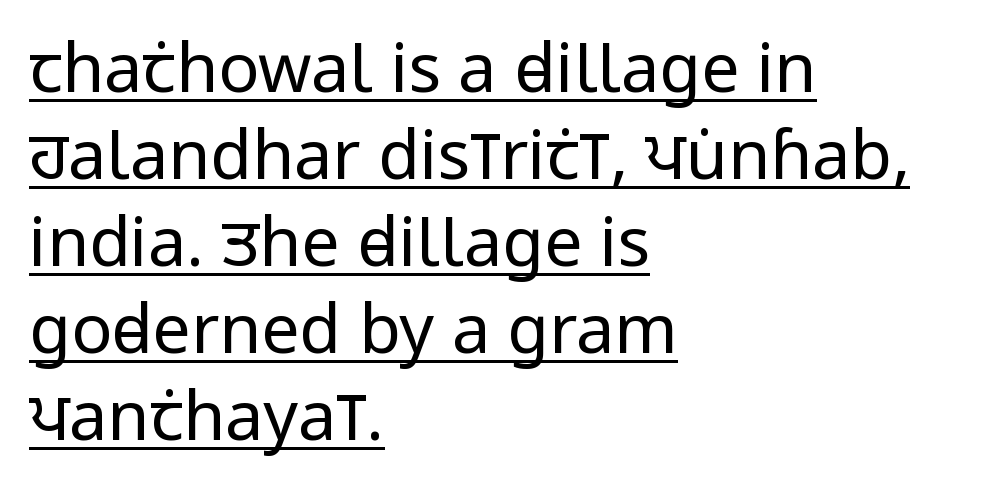
The line-height multiplier appears to be the usual default. Unlike italic type, these characters show no tilt at all. Standard letterfit; no display-style spreading of the glyphs. The passage shown is typed in a proportional face where columns would drift. The passage shown is not bold in any degree.
